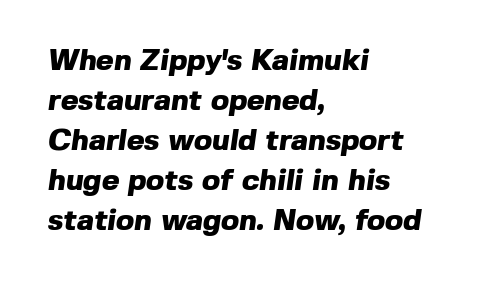
The image shows 30 px heavy sans-serif type; set left-aligned, normal line spacing (1.33x), normal letter spacing, not underlined; a medium x-height.
